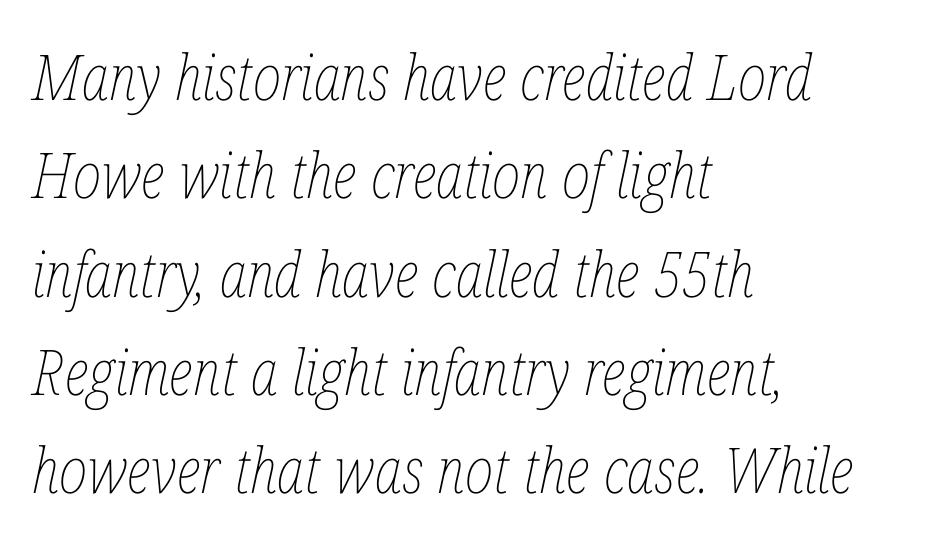
{"italic": "yes", "lean": "right", "slant_degrees": 12, "bold": "no", "weight": "thin", "width": "condensed", "stroke_contrast": "low", "x_height": "medium", "monospaced": "no", "underline": "no", "align": "left", "line_spacing": "normal", "line_spacing_ratio": 1.56, "letter_spacing": "normal", "letter_spacing_em": 0.0, "glyph_px": 63}
